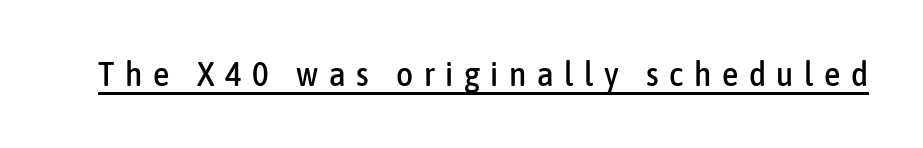
Q: Is the text italic (slanted)? A: No, it is upright.
Q: Is the typeface a serif or a sans-serif typeface? A: Sans-serif.
Q: Is the text underlined? A: Yes.
Q: Is the spacing between letters normal or unusually wide? A: Unusually wide.
Q: Width (condensed, normal, or wide)? A: Condensed.
Q: Stroke contrast? A: Low.
Q: x-height? A: Medium.
Q: Monospaced? A: No.
